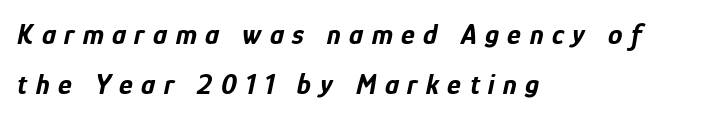
Italic: yes, the glyphs are oblique. You could not count columns in this text — the font is proportionally spaced. Caption: multi-line text, flush left, ragged right. The baseline area is clear. Bold? Absolutely — the strokes are thick and heavy. The passage shown has open, widely tracked lettering throughout.
